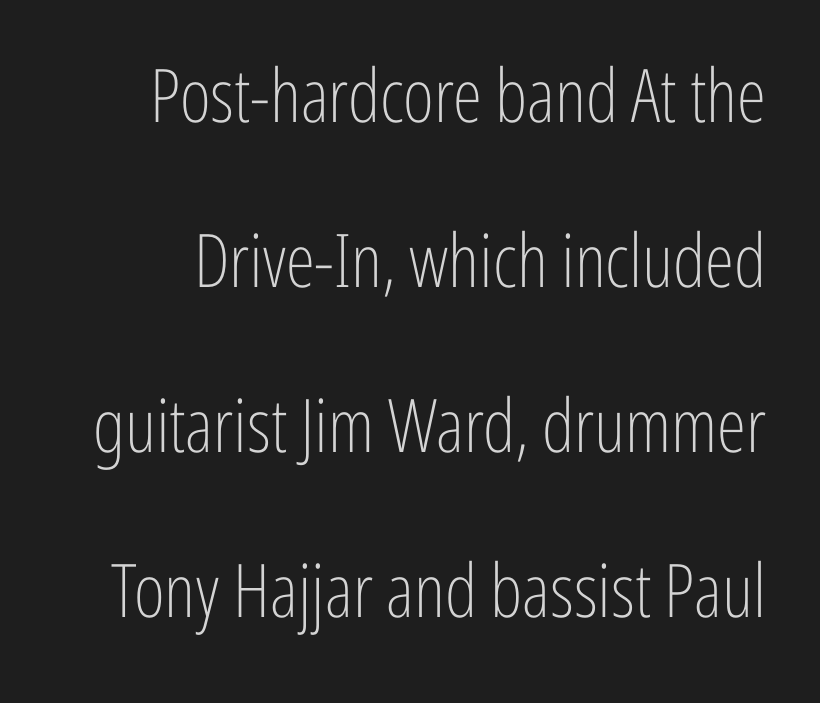
A typesetter would call this zero additional tracking. You could not count columns in this text — the font is proportionally spaced. Descender tails drop into unmarked territory. The characters display no serif detailing; their extremities are plain. This reads as an unemphasized weight, regular at the heaviest. Summary of vertical rhythm: relaxed, with wide interline spacing.
